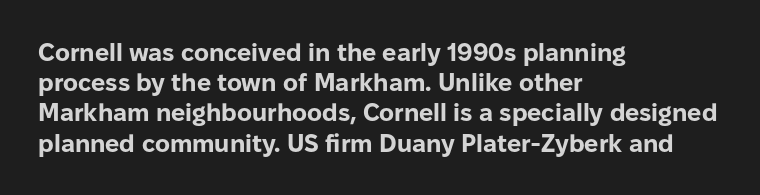
Q: Is the text bold? A: Yes.
Q: Is the text italic (slanted)? A: No, it is upright.
Q: Is the text underlined? A: No.
Q: How is the paragraph aligned? A: Left-aligned.
Q: Is the spacing between letters normal or unusually wide? A: Normal.
